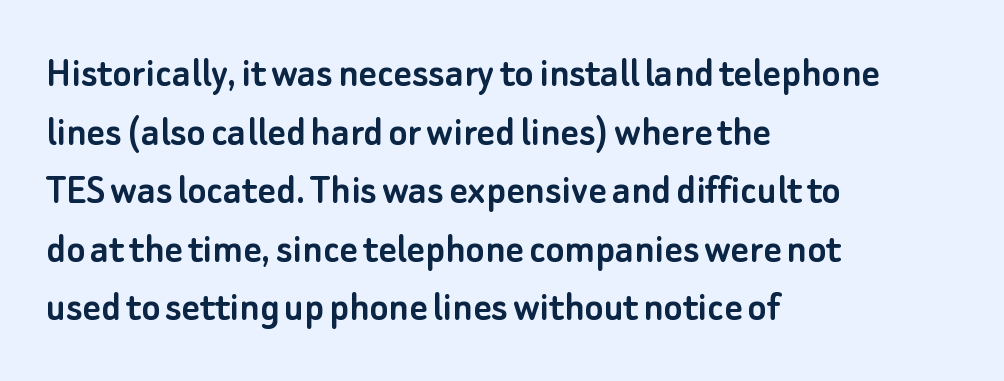
Q: Is the text italic (slanted)? A: No, it is upright.
Q: Is the typeface a serif or a sans-serif typeface? A: Sans-serif.
Q: Is the text underlined? A: No.
Q: How is the paragraph aligned? A: Left-aligned.
Q: Is the spacing between letters normal or unusually wide? A: Normal.
Q: Is the spacing between lines tight, normal or loose? A: Normal.
Q: Width (condensed, normal, or wide)? A: Normal.
Q: Stroke contrast? A: Low.
Q: x-height? A: Small.
Q: Monospaced? A: No.
